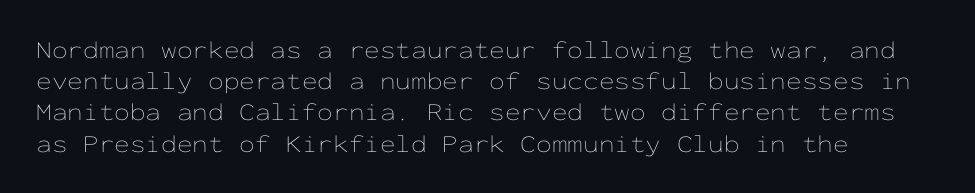
Q: Is the text bold? A: No.
Q: Is the text italic (slanted)? A: No, it is upright.
Q: Is the text underlined? A: No.
Q: How is the paragraph aligned? A: Left-aligned.
Q: Is the spacing between letters normal or unusually wide? A: Normal.
Q: Is the spacing between lines tight, normal or loose? A: Normal.
